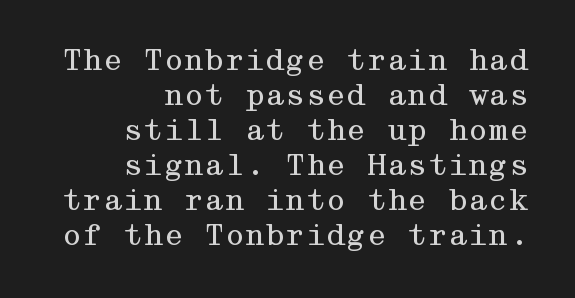
{"serif": "yes", "italic": "no", "bold": "no", "weight": "regular", "width": "wide", "stroke_contrast": "medium", "x_height": "medium", "underline": "no", "align": "right", "line_spacing_ratio": 1.21, "letter_spacing": "normal", "letter_spacing_em": 0.0, "glyph_px": 29}
